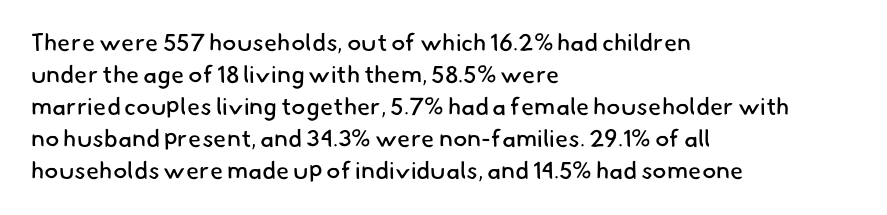
Q: Is the text bold? A: No.
Q: Is the text underlined? A: No.
Q: How is the paragraph aligned? A: Left-aligned.
Q: Is the spacing between letters normal or unusually wide? A: Normal.
Q: Is the spacing between lines tight, normal or loose? A: Normal.
